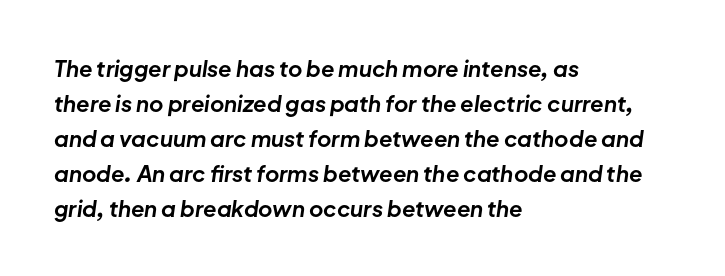
{"italic": "yes", "lean": "right", "slant_degrees": 8, "bold": "yes", "underline": "no", "align": "left", "line_spacing": "normal", "line_spacing_ratio": 1.59, "letter_spacing": "normal", "letter_spacing_em": 0.0, "glyph_px": 22}
